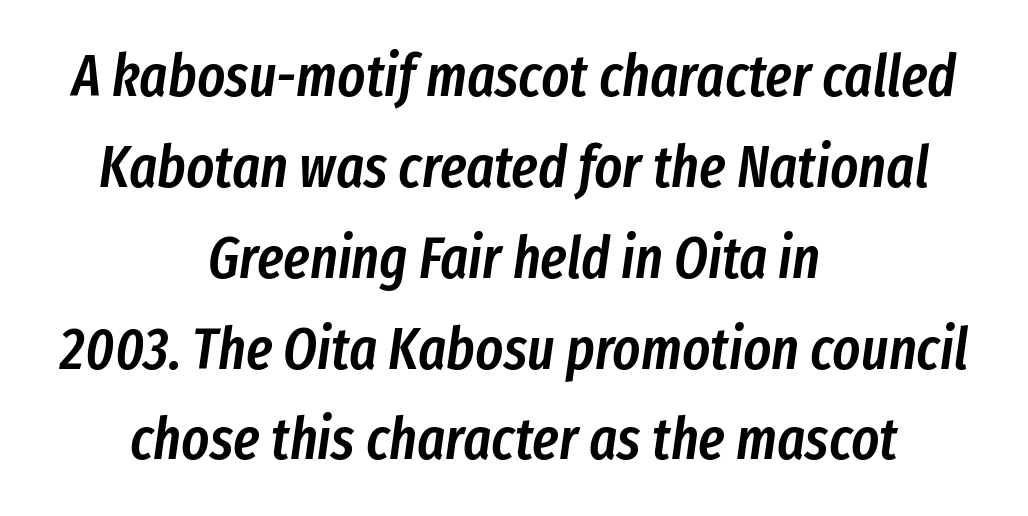
You could call the tracking neutral — neither tight nor loose. Letters rest on an invisible, unmarked baseline. The font's italic variant was chosen for this text. Evenly set lines give the paragraph a standard silhouette. Casual observation: everything's sitting right in the middle.
